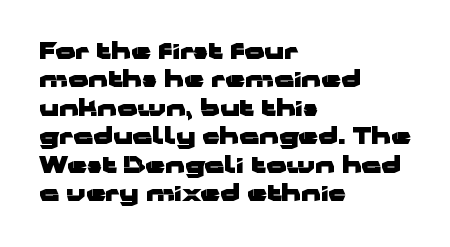
{"italic": "no", "bold": "yes", "underline": "no", "align": "left", "line_spacing": "normal", "line_spacing_ratio": 1.29, "letter_spacing": "normal", "letter_spacing_em": 0.0, "glyph_px": 22}
